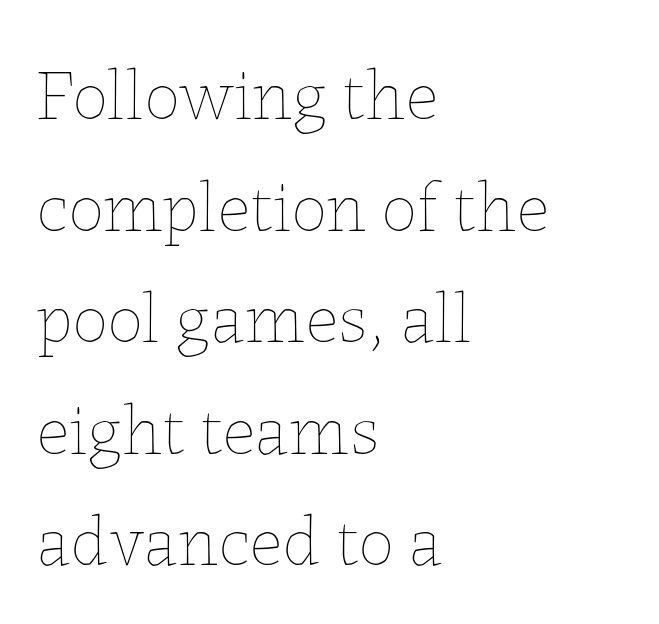
{"italic": "no", "bold": "no", "weight": "thin", "width": "normal", "stroke_contrast": "low", "x_height": "medium", "monospaced": "no", "underline": "no", "align": "left", "line_spacing": "normal", "line_spacing_ratio": 1.55, "letter_spacing": "normal", "letter_spacing_em": 0.0, "glyph_px": 72}
